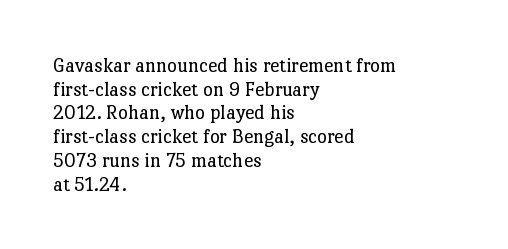
{"italic": "no", "bold": "no", "underline": "no", "align": "left", "line_spacing": "tight", "line_spacing_ratio": 1.13, "letter_spacing": "normal", "letter_spacing_em": 0.0, "glyph_px": 21}
